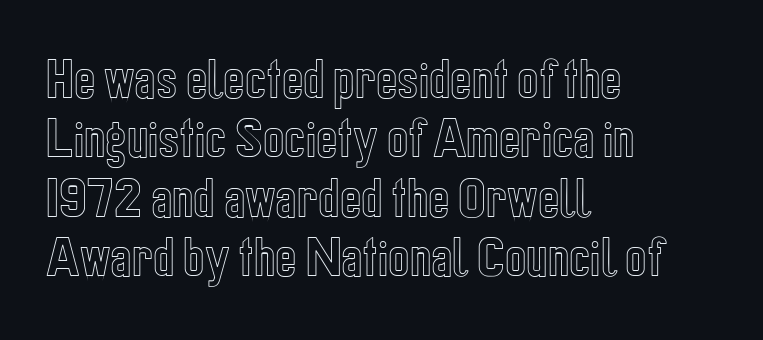
The image shows 45 px condensed type, upright; set left-aligned, normal line spacing (1.32x), normal letter spacing, not underlined; a medium x-height.
